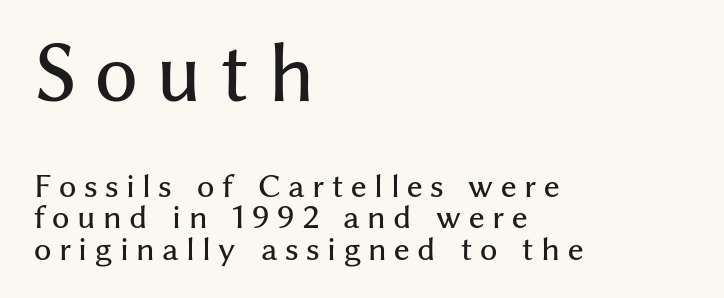
{"serif": "no", "italic": "no", "width": "normal", "stroke_contrast": "medium", "x_height": "medium", "monospaced": "no", "underline": "no", "align": "left", "line_spacing": "tight", "line_spacing_ratio": 1.04, "letter_spacing": "wide", "letter_spacing_em": 0.25, "larger_block": "first", "size_ratio": 2.47, "glyph_px": 74}
